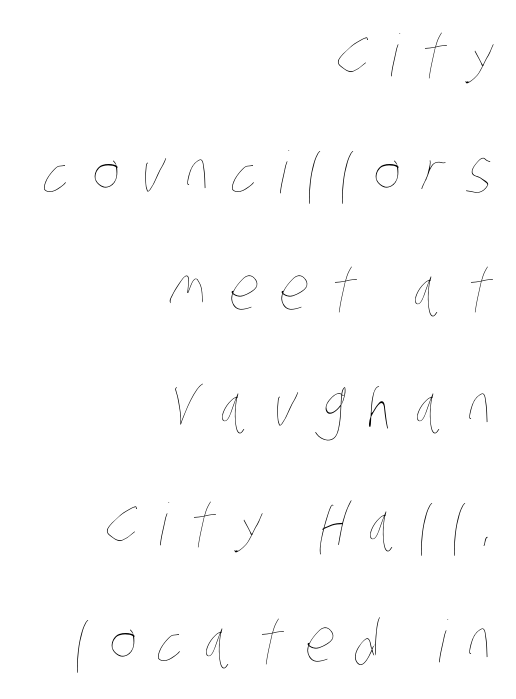
Q: Is the text bold? A: No.
Q: Is the text underlined? A: No.
Q: How is the paragraph aligned? A: Right-aligned.
Q: Is the spacing between letters normal or unusually wide? A: Unusually wide.
Q: Is the spacing between lines tight, normal or loose? A: Loose.
Q: Width (condensed, normal, or wide)? A: Condensed.
Q: Stroke contrast? A: Low.
Q: x-height? A: Large.
Q: Monospaced? A: No.
